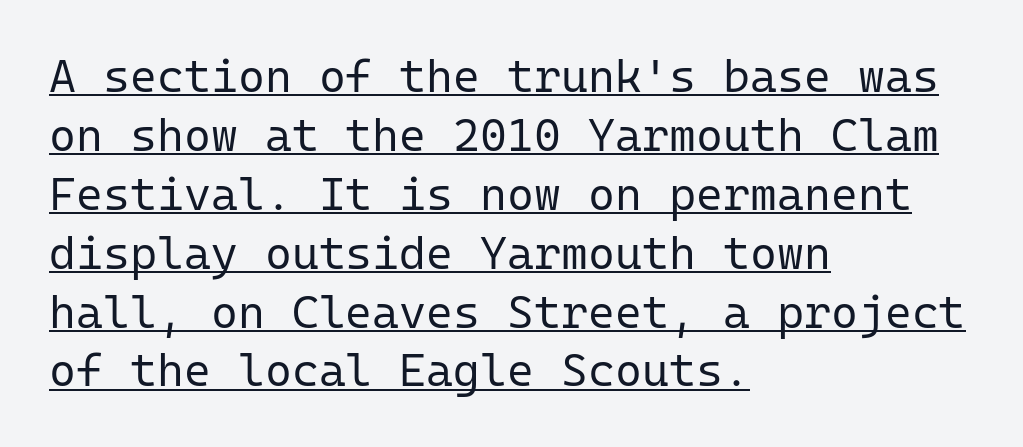
Q: Is the text bold? A: No.
Q: Is the text italic (slanted)? A: No, it is upright.
Q: Is the typeface a serif or a sans-serif typeface? A: Sans-serif.
Q: Is the text underlined? A: Yes.
Q: How is the paragraph aligned? A: Left-aligned.
Q: Is the spacing between letters normal or unusually wide? A: Normal.
Q: Is the spacing between lines tight, normal or loose? A: Normal.
Q: Width (condensed, normal, or wide)? A: Normal.
Q: Stroke contrast? A: Low.
Q: x-height? A: Medium.
Q: Monospaced? A: Yes.
